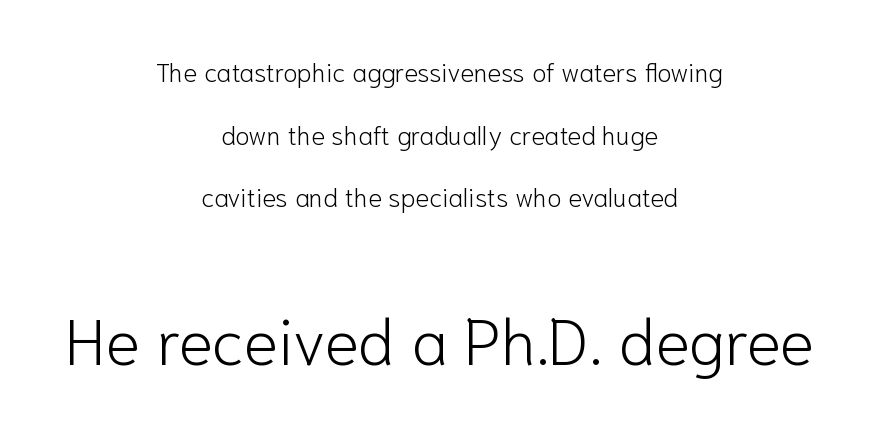
The passage shown is typed in a proportional face where columns would drift. In terms of leading, this rendering errs on the spacious side. Small over large — that's the arrangement of the two blocks here. In terms of letterform style, serifs are entirely absent.
